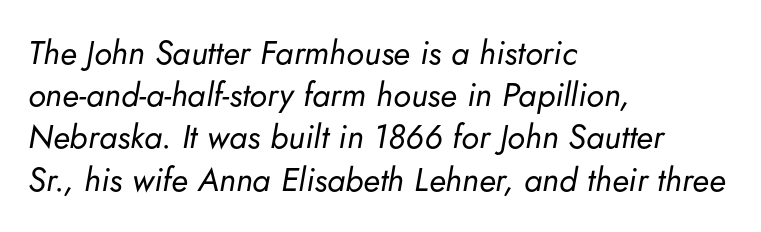
The image shows 33 px regular-weight type, italic (leaning right); set left-aligned, normal line spacing (1.28x), normal letter spacing, not underlined; low stroke contrast and a small x-height.
